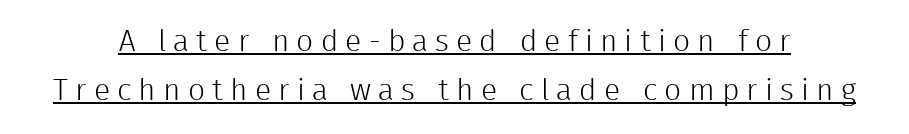
Caption: expanded tracking, letters set apart. Notice how the stems are strictly vertical — no italics here. Each line of the rendering has a horizontal stroke beneath the glyphs. Think of a printed novel: that variable character pitch is what you see here. How would I describe the line gaps? Plain and ordinary.
